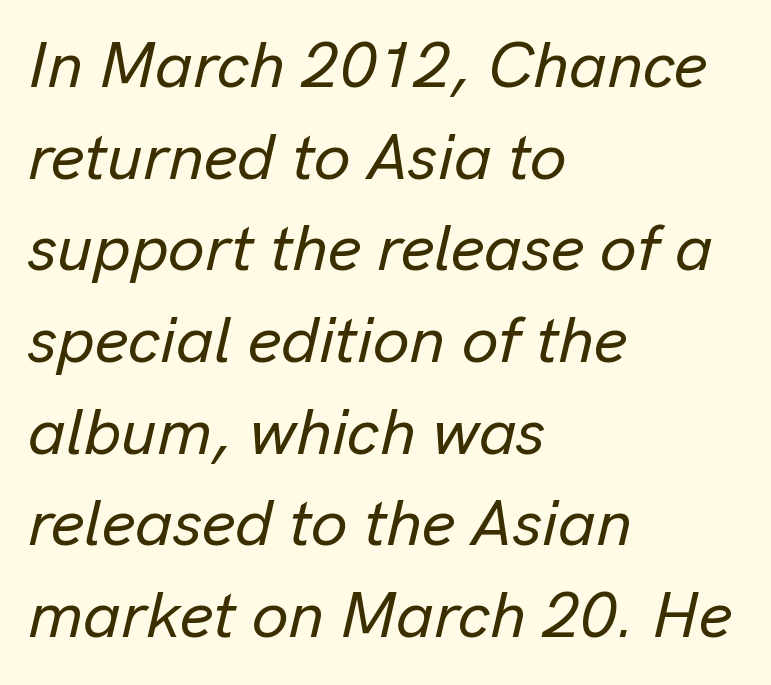
{"italic": "yes", "lean": "right", "slant_degrees": 13, "width": "normal", "stroke_contrast": "low", "x_height": "medium", "monospaced": "no", "underline": "no", "align": "left", "line_spacing": "normal", "line_spacing_ratio": 1.41, "letter_spacing": "normal", "letter_spacing_em": 0.0, "glyph_px": 65}
